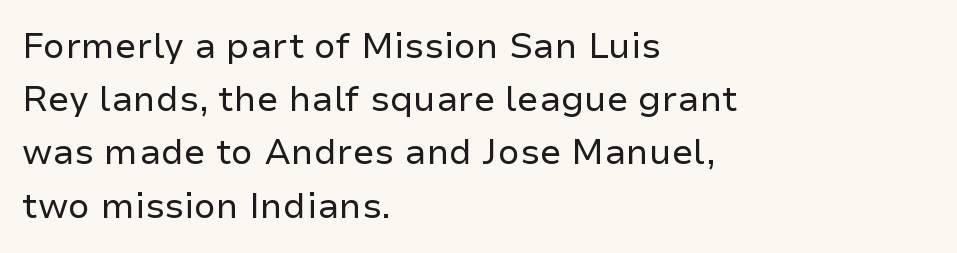
{"serif": "no", "italic": "no", "bold": "no", "weight": "regular", "width": "normal", "stroke_contrast": "low", "x_height": "medium", "monospaced": "no", "underline": "no", "align": "left", "line_spacing": "normal", "line_spacing_ratio": 1.52, "letter_spacing": "normal", "letter_spacing_em": 0.0, "glyph_px": 35}
